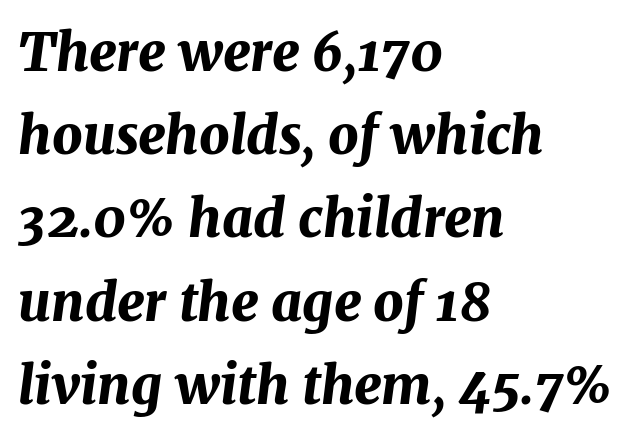
{"italic": "yes", "lean": "right", "slant_degrees": 7, "bold": "yes", "weight": "bold", "width": "normal", "stroke_contrast": "medium", "x_height": "medium", "monospaced": "no", "underline": "no", "align": "left", "line_spacing": "normal", "line_spacing_ratio": 1.57, "letter_spacing": "normal", "letter_spacing_em": 0.0, "glyph_px": 53}
